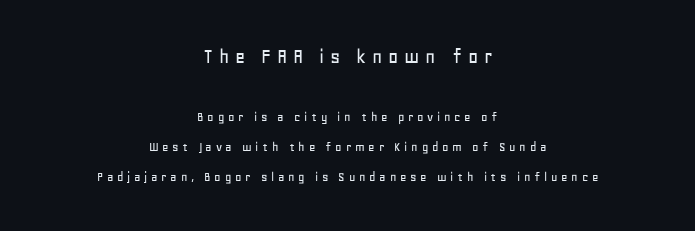
{"italic": "no", "underline": "no", "align": "center", "line_spacing": "loose", "line_spacing_ratio": 2.13, "letter_spacing": "wide", "letter_spacing_em": 0.26, "larger_block": "first", "size_ratio": 1.57, "glyph_px": 22}
